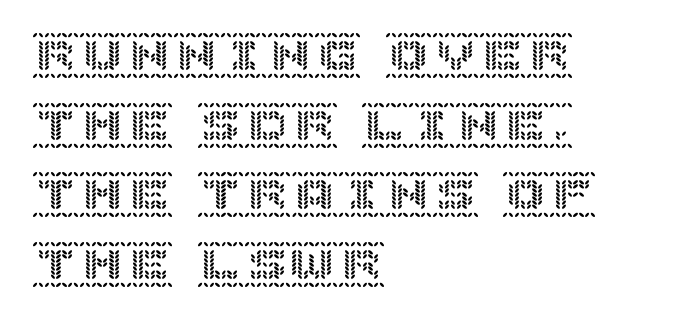
{"italic": "no", "width": "normal", "x_height": "large", "underline": "no", "align": "left", "line_spacing": "normal", "line_spacing_ratio": 1.48, "letter_spacing": "normal", "letter_spacing_em": 0.0, "glyph_px": 47}
